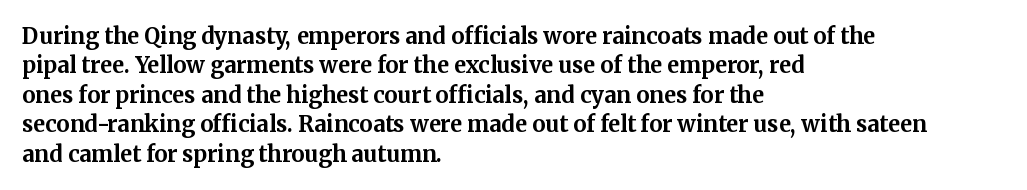
The image shows 22 px bold type, upright; set left-aligned, normal line spacing (1.34x), normal letter spacing, not underlined.
